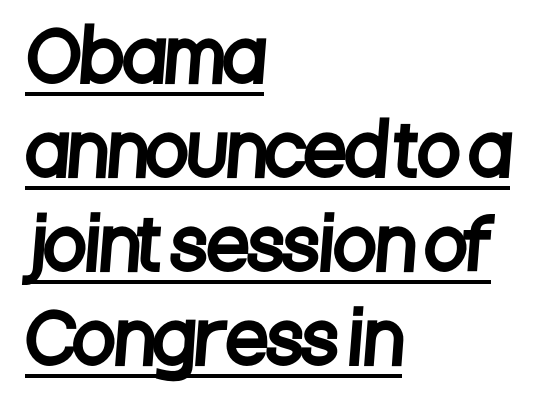
The image shows 69 px condensed sans-serif type; set left-aligned, normal line spacing (1.36x), normal letter spacing, underlined; low stroke contrast and a large x-height.
